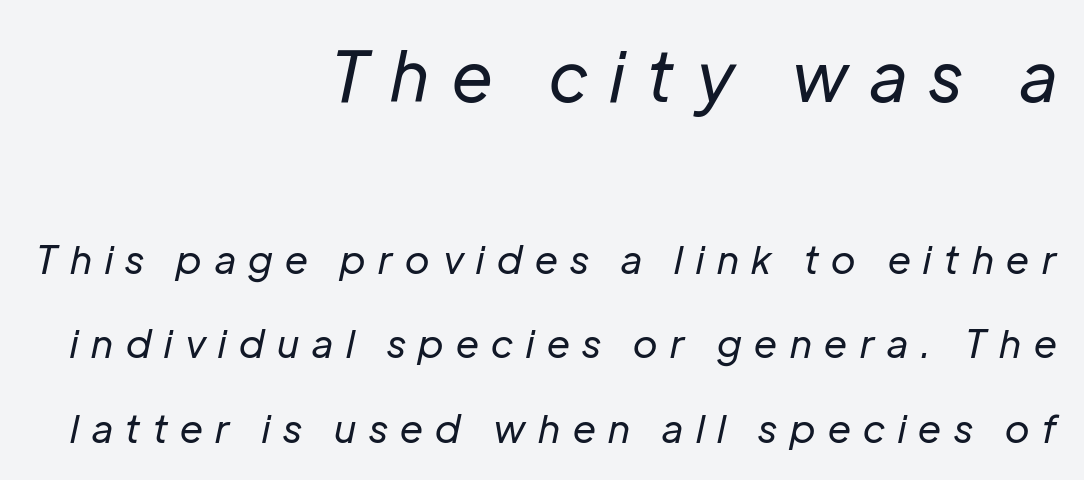
Compared with a typical body face, this is equally light or lighter still. You could not count columns in this text — the font is proportionally spaced. The rendering applies a slant to the glyphs. Each word looks stretched out because of the extra space between its letters. Type without underlining.
